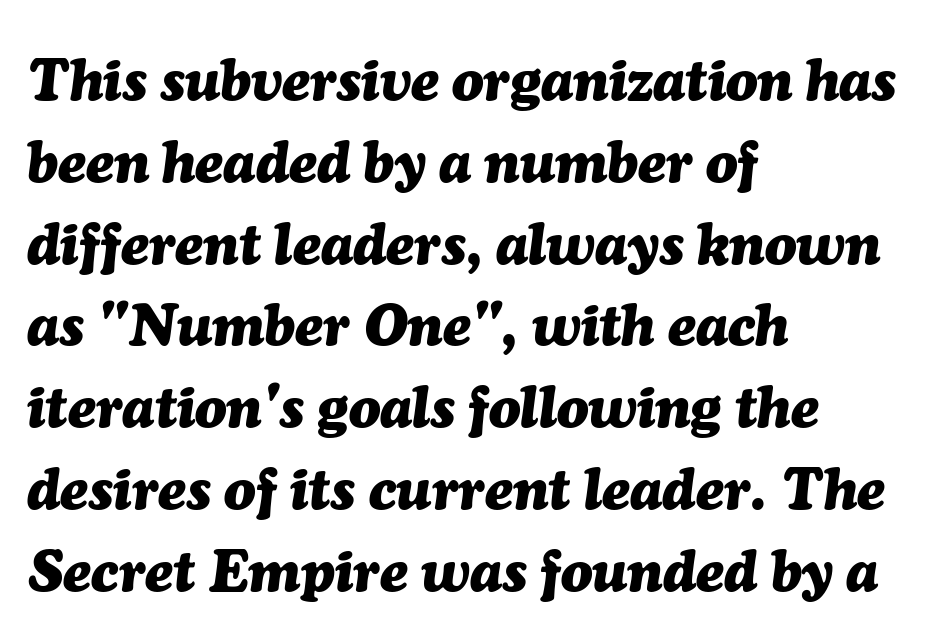
The image shows 58 px heavy type, italic (leaning right); set left-aligned, normal line spacing (1.41x), normal letter spacing, not underlined; medium stroke contrast and a medium x-height.
